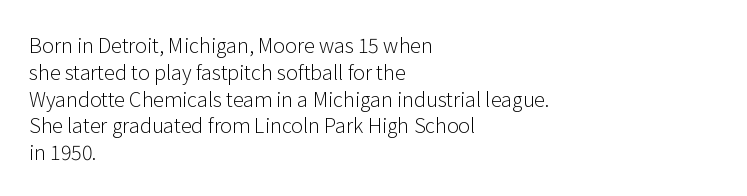
{"italic": "no", "bold": "no", "underline": "no", "align": "left", "line_spacing": "normal", "line_spacing_ratio": 1.34, "letter_spacing": "normal", "letter_spacing_em": 0.0, "glyph_px": 20}
